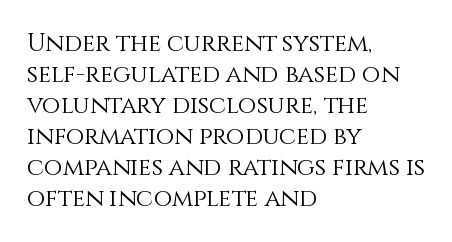
Q: Is the text bold? A: No.
Q: Is the text italic (slanted)? A: No, it is upright.
Q: Is the text underlined? A: No.
Q: How is the paragraph aligned? A: Left-aligned.
Q: Is the spacing between letters normal or unusually wide? A: Normal.
Q: Is the spacing between lines tight, normal or loose? A: Normal.
